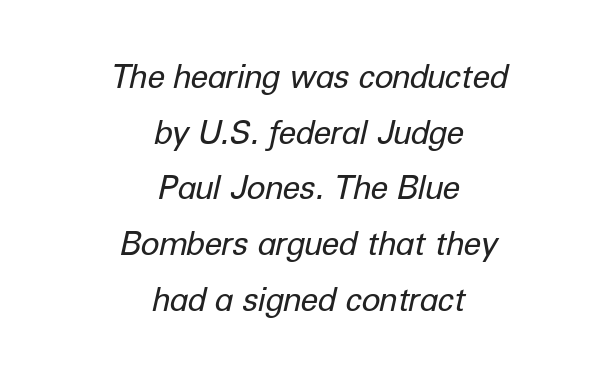
Q: Is the text bold? A: No.
Q: Is the text italic (slanted)? A: Yes, it leans right by about 12 degrees.
Q: Is the text underlined? A: No.
Q: How is the paragraph aligned? A: Centered.
Q: Is the spacing between letters normal or unusually wide? A: Normal.
Q: Width (condensed, normal, or wide)? A: Normal.
Q: Stroke contrast? A: Low.
Q: x-height? A: Medium.
Q: Monospaced? A: No.
